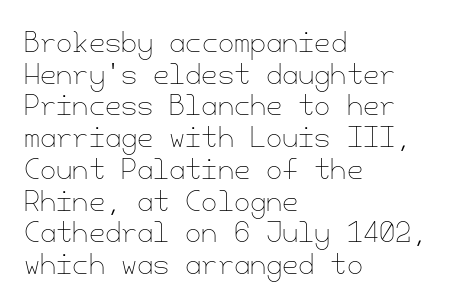
Q: Is the text bold? A: No.
Q: Is the text italic (slanted)? A: No, it is upright.
Q: Is the text underlined? A: No.
Q: How is the paragraph aligned? A: Left-aligned.
Q: Is the spacing between letters normal or unusually wide? A: Normal.
